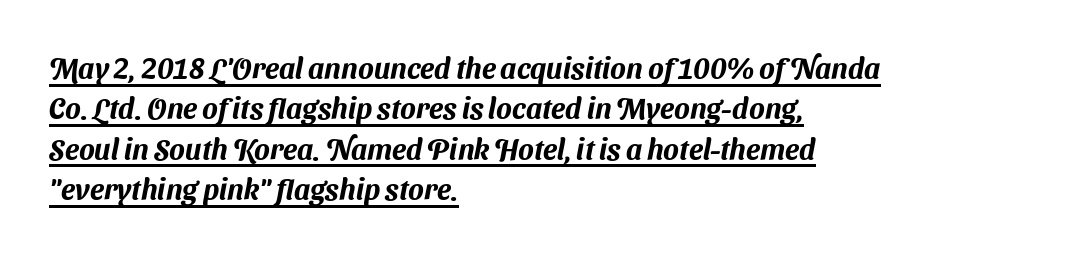
{"serif": "no", "width": "normal", "stroke_contrast": "medium", "x_height": "medium", "monospaced": "no", "underline": "yes", "align": "left", "line_spacing": "normal", "line_spacing_ratio": 1.39, "letter_spacing": "normal", "letter_spacing_em": 0.0, "glyph_px": 29}
